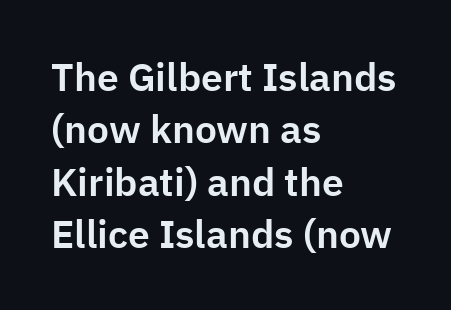
Q: Is the text italic (slanted)? A: No, it is upright.
Q: Is the typeface a serif or a sans-serif typeface? A: Sans-serif.
Q: Is the text underlined? A: No.
Q: How is the paragraph aligned? A: Left-aligned.
Q: Is the spacing between letters normal or unusually wide? A: Normal.
Q: Is the spacing between lines tight, normal or loose? A: Normal.
Q: Width (condensed, normal, or wide)? A: Normal.
Q: Stroke contrast? A: Low.
Q: x-height? A: Medium.
Q: Monospaced? A: No.
